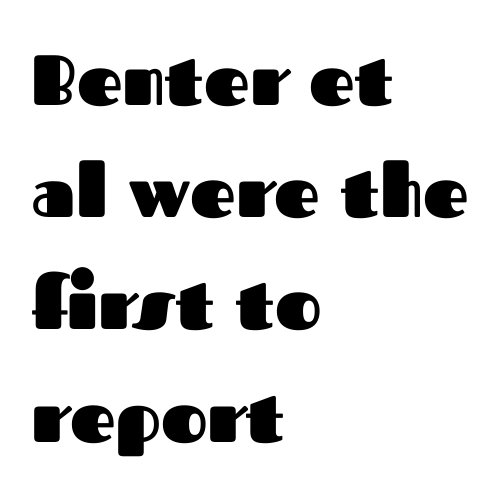
Leading: standard. Short note: letters normally spaced. A roman cut, with each character standing at attention. The face used here has the dense, thick strokes of a bold. Letters rest on an invisible, unmarked baseline.
